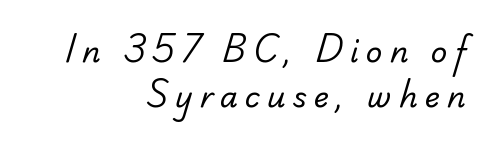
{"serif": "no", "bold": "no", "weight": "regular", "width": "normal", "stroke_contrast": "low", "x_height": "small", "monospaced": "no", "underline": "no", "align": "right", "line_spacing": "normal", "line_spacing_ratio": 1.54, "letter_spacing": "wide", "letter_spacing_em": 0.24, "glyph_px": 29}
